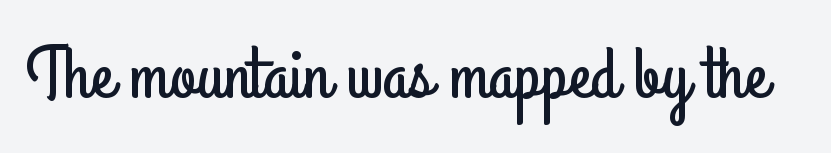
{"serif": "no", "width": "condensed", "stroke_contrast": "low", "x_height": "small", "monospaced": "no", "underline": "no", "letter_spacing": "normal", "letter_spacing_em": 0.0, "glyph_px": 74}
